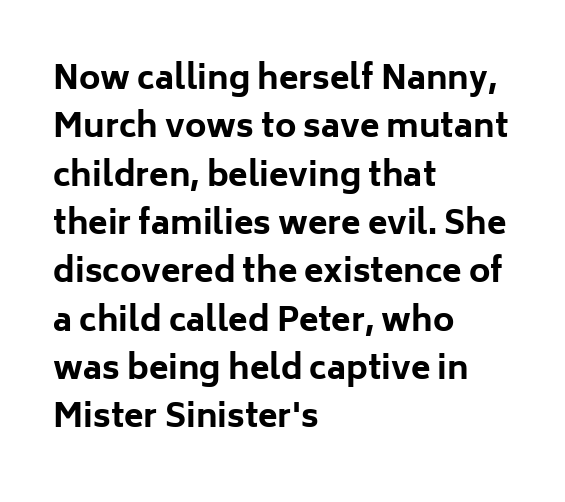
{"serif": "no", "italic": "no", "bold": "yes", "weight": "bold", "width": "normal", "stroke_contrast": "low", "x_height": "medium", "monospaced": "no", "underline": "no", "align": "left", "line_spacing": "normal", "line_spacing_ratio": 1.51, "letter_spacing": "normal", "letter_spacing_em": 0.0, "glyph_px": 32}
